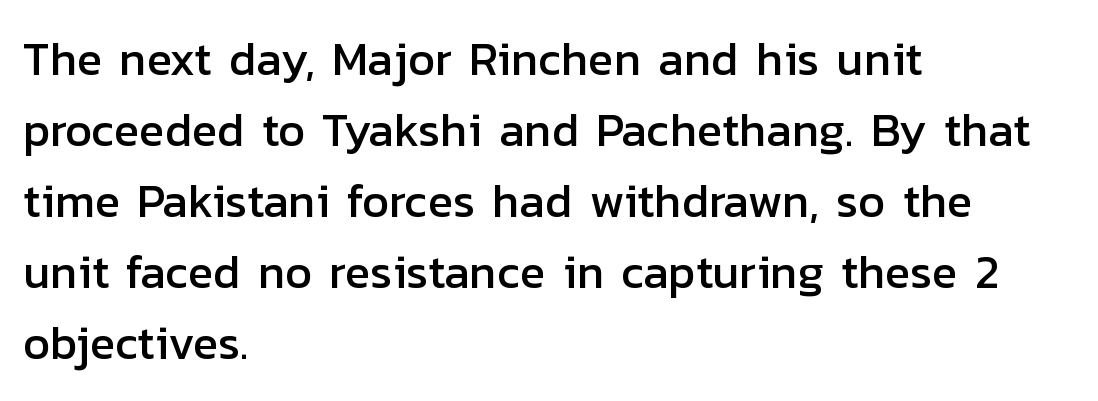
Q: Is the text italic (slanted)? A: No, it is upright.
Q: Is the typeface a serif or a sans-serif typeface? A: Sans-serif.
Q: Is the text underlined? A: No.
Q: How is the paragraph aligned? A: Left-aligned.
Q: Is the spacing between letters normal or unusually wide? A: Normal.
Q: Is the spacing between lines tight, normal or loose? A: Normal.
Q: Width (condensed, normal, or wide)? A: Normal.
Q: Stroke contrast? A: Low.
Q: x-height? A: Medium.
Q: Monospaced? A: No.
